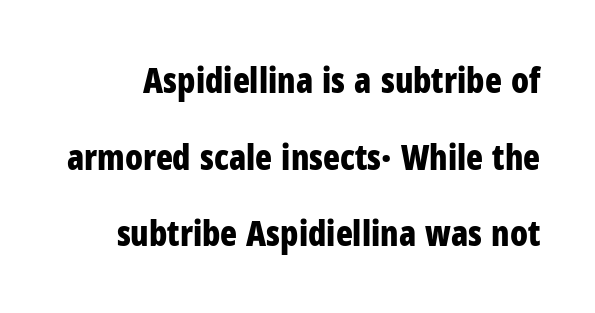
This sample uses a sans-serif face. The lines are spread far apart with generous leading. Nope, not italic — everything's standing straight. Think of a printed novel: that variable character pitch is what you see here. The space directly below the letters is spotless.
